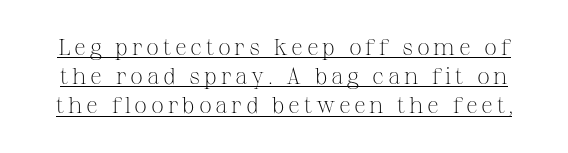
{"italic": "no", "bold": "no", "underline": "yes", "line_spacing": "normal", "line_spacing_ratio": 1.27, "glyph_px": 23}
